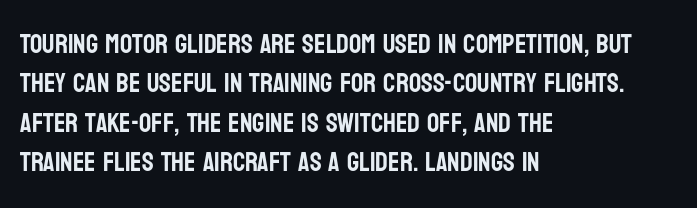
{"italic": "no", "underline": "no", "align": "left", "line_spacing": "normal", "line_spacing_ratio": 1.46, "letter_spacing": "normal", "letter_spacing_em": 0.0, "glyph_px": 27}
